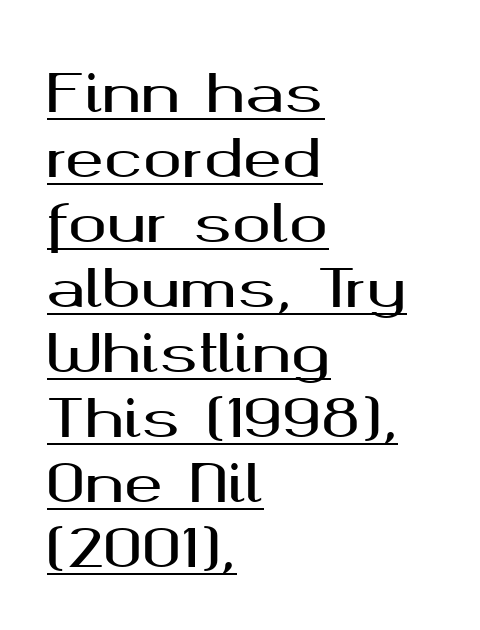
Q: Is the text italic (slanted)? A: No, it is upright.
Q: Is the typeface a serif or a sans-serif typeface? A: Sans-serif.
Q: Is the text underlined? A: Yes.
Q: How is the paragraph aligned? A: Left-aligned.
Q: Is the spacing between letters normal or unusually wide? A: Normal.
Q: Is the spacing between lines tight, normal or loose? A: Normal.
Q: Width (condensed, normal, or wide)? A: Wide.
Q: Stroke contrast? A: Medium.
Q: x-height? A: Medium.
Q: Monospaced? A: No.
